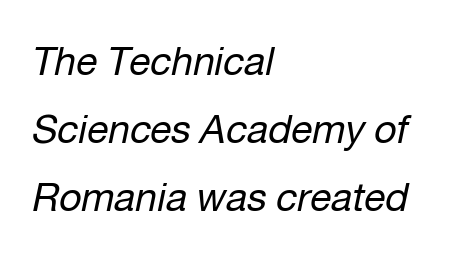
{"italic": "yes", "lean": "right", "slant_degrees": 12, "bold": "no", "weight": "regular", "width": "normal", "stroke_contrast": "low", "x_height": "medium", "monospaced": "no", "underline": "no", "align": "left", "line_spacing_ratio": 1.75, "letter_spacing": "normal", "letter_spacing_em": 0.0, "glyph_px": 39}
